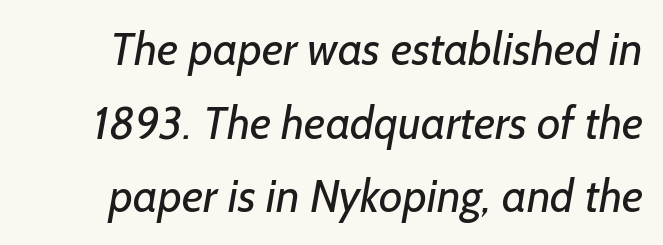
The image shows 46 px regular-weight sans-serif type; set normal line spacing (1.6x), normal letter spacing, not underlined; low stroke contrast and a medium x-height.
